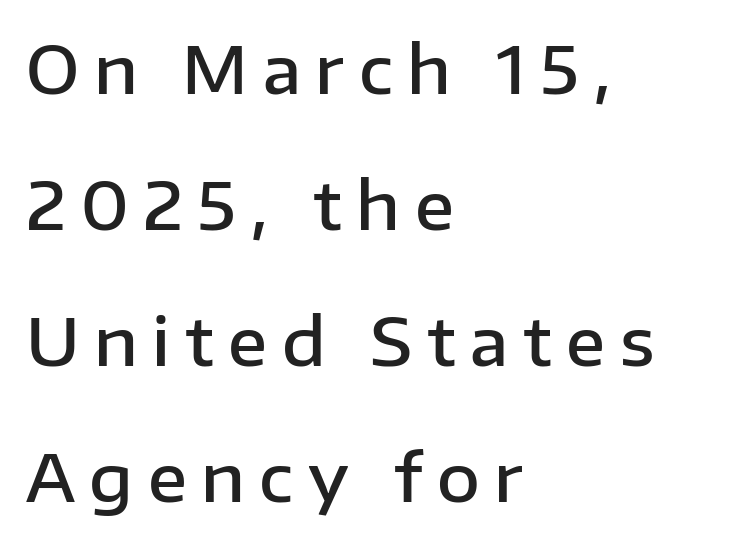
Q: Is the text bold? A: Semi-bold.
Q: Is the text italic (slanted)? A: No, it is upright.
Q: Is the typeface a serif or a sans-serif typeface? A: Sans-serif.
Q: Is the text underlined? A: No.
Q: How is the paragraph aligned? A: Left-aligned.
Q: Is the spacing between letters normal or unusually wide? A: Unusually wide.
Q: Is the spacing between lines tight, normal or loose? A: Loose.
Q: Width (condensed, normal, or wide)? A: Normal.
Q: Stroke contrast? A: Low.
Q: x-height? A: Medium.
Q: Monospaced? A: No.
